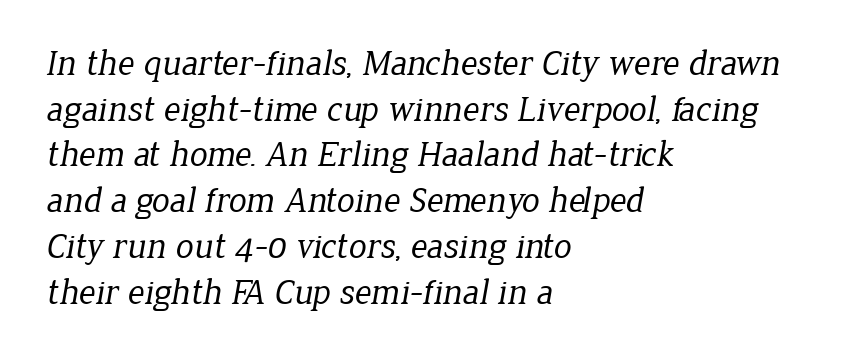
There is no visible air inserted between adjacent glyphs. The characters display serif detailing at their extremities. The rendering uses natural spacing where letterforms have individual widths. Nothing heavy about these letters — not bold at all. Reading down the column, the eye jumps a familiar distance to each next line.
